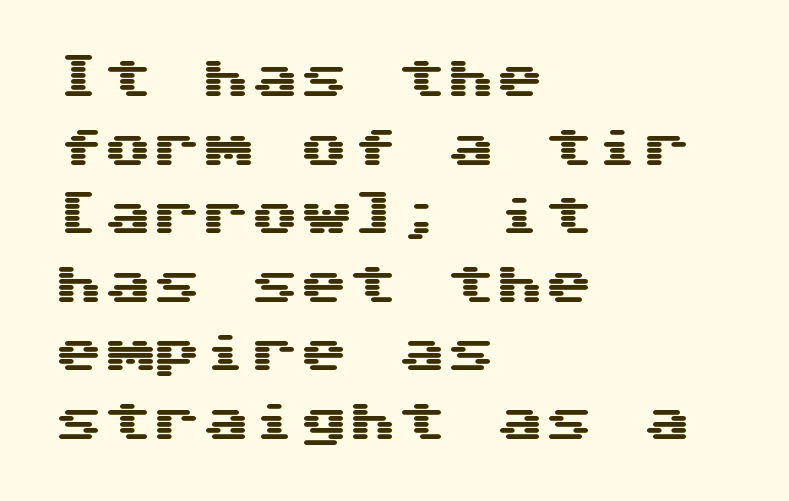
Q: Is the text italic (slanted)? A: No, it is upright.
Q: Is the typeface a serif or a sans-serif typeface? A: Sans-serif.
Q: Is the text underlined? A: No.
Q: How is the paragraph aligned? A: Left-aligned.
Q: Is the spacing between letters normal or unusually wide? A: Normal.
Q: Is the spacing between lines tight, normal or loose? A: Normal.
Q: Width (condensed, normal, or wide)? A: Wide.
Q: Stroke contrast? A: Medium.
Q: x-height? A: Medium.
